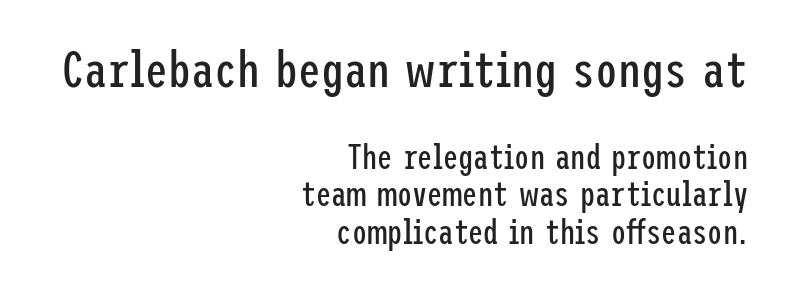
{"serif": "no", "italic": "no", "bold": "no", "weight": "regular", "width": "condensed", "stroke_contrast": "low", "x_height": "medium", "underline": "no", "align": "right", "line_spacing": "tight", "line_spacing_ratio": 1.1, "letter_spacing": "normal", "letter_spacing_em": 0.0, "larger_block": "first", "size_ratio": 1.5, "glyph_px": 51}
